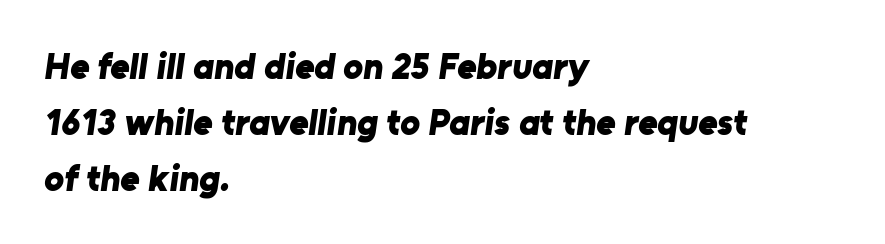
Q: Is the text bold? A: Yes.
Q: Is the typeface a serif or a sans-serif typeface? A: Sans-serif.
Q: Is the text underlined? A: No.
Q: How is the paragraph aligned? A: Left-aligned.
Q: Is the spacing between letters normal or unusually wide? A: Normal.
Q: Is the spacing between lines tight, normal or loose? A: Normal.
Q: Width (condensed, normal, or wide)? A: Normal.
Q: Stroke contrast? A: Low.
Q: x-height? A: Medium.
Q: Monospaced? A: No.
